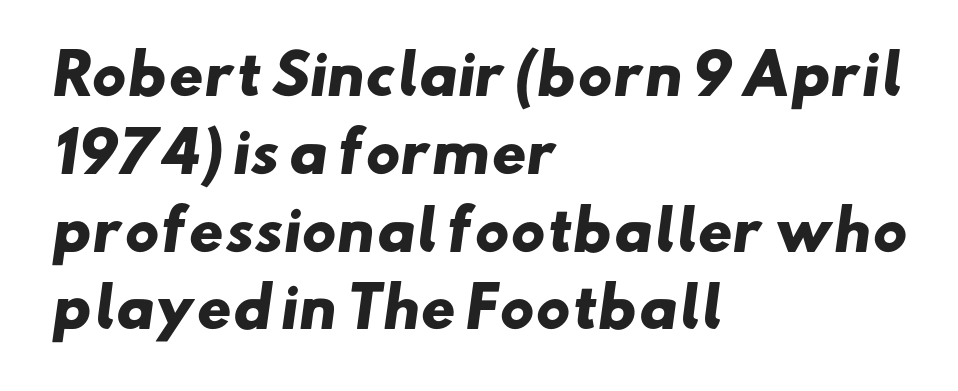
{"serif": "no", "bold": "yes", "weight": "heavy", "width": "wide", "stroke_contrast": "low", "x_height": "small", "monospaced": "no", "underline": "no", "align": "left", "line_spacing": "normal", "line_spacing_ratio": 1.44, "letter_spacing": "normal", "letter_spacing_em": 0.0, "glyph_px": 54}
